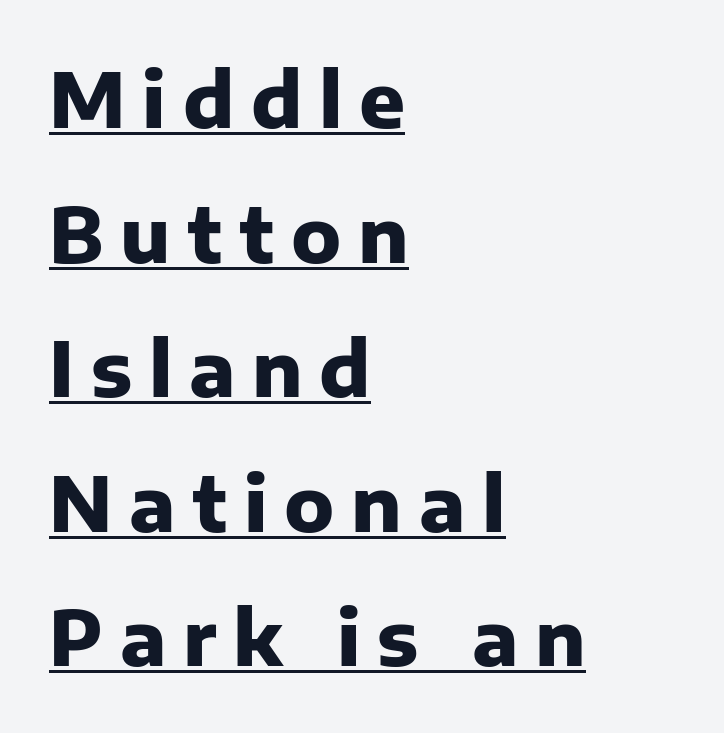
The image shows 76 px heavy sans-serif type, upright; set left-aligned, line spacing 1.77x, unusually wide letter spacing (+0.22 em), underlined; low stroke contrast and a medium x-height.
